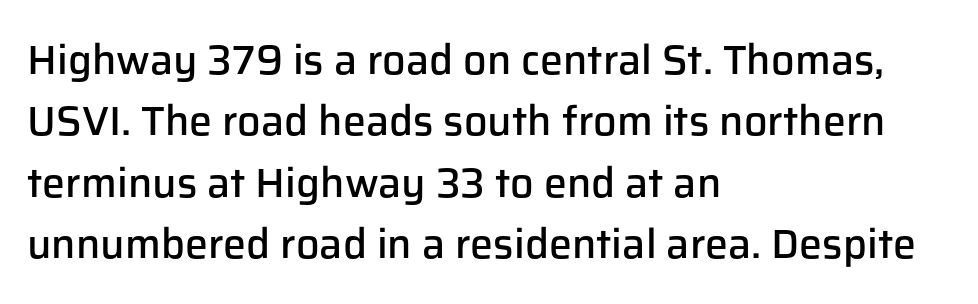
The image shows 41 px semibold sans-serif type, upright; set left-aligned, normal line spacing (1.5x), normal letter spacing, not underlined; low stroke contrast and a medium x-height.
